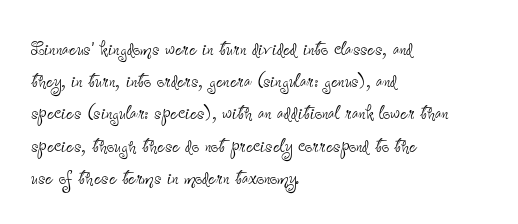
No letter is thick-stroked: the sample isn't bold. This sample uses plain, unmodified letter spacing. These lines stack with their left ends in a neat column. The gap between lines stays unmarked.
